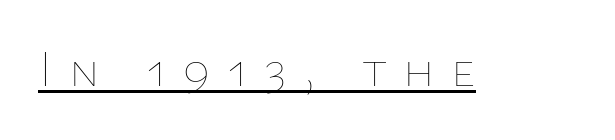
In designer terms, the underline attribute is active on this setting. Nope, not italic — everything's standing straight. Stroke thickness stays within the range of a standard reading face or lighter. The rendering uses natural spacing where letterforms have individual widths. Display-style spreading of the glyphs; the letterfit is very open.
